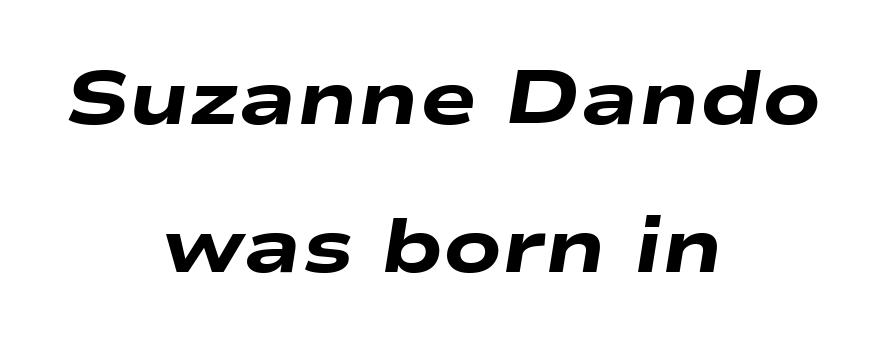
The image shows 76 px heavy, wide type, italic (leaning right); set centered, loose line spacing (1.95x), normal letter spacing, not underlined; low stroke contrast and a medium x-height.
